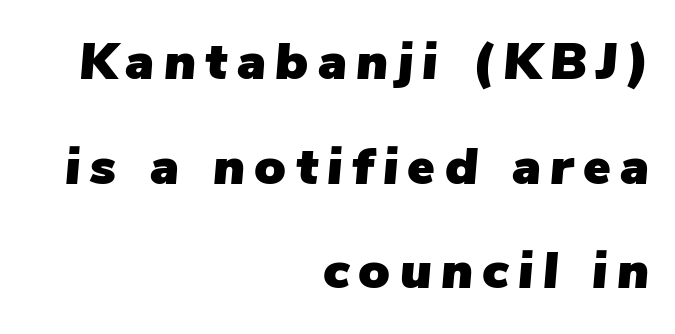
The image shows 52 px text type, italic (leaning right); set right-aligned, loose line spacing (2.01x), not underlined; low stroke contrast and a medium x-height.
